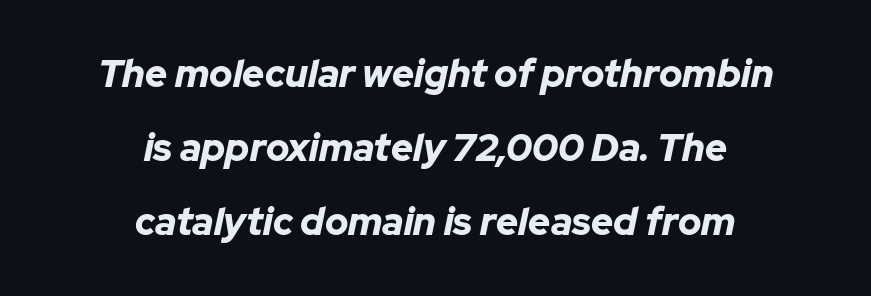
{"italic": "yes", "lean": "right", "slant_degrees": 12, "bold": "yes", "weight": "bold", "width": "normal", "stroke_contrast": "low", "x_height": "medium", "monospaced": "no", "underline": "no", "align": "center", "line_spacing": "loose", "line_spacing_ratio": 1.95, "letter_spacing": "normal", "letter_spacing_em": 0.0, "glyph_px": 38}
